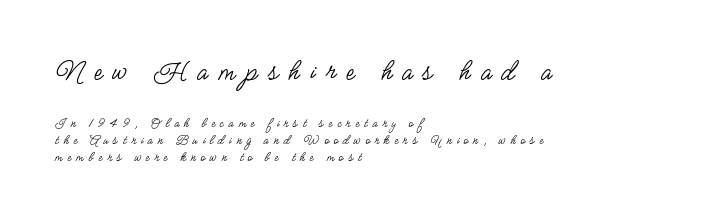
The image shows 30 px regular-weight, condensed sans-serif type; set left-aligned, line spacing 1.23x, unusually wide letter spacing (+0.35 em), not underlined; the first (top) block is 2.14x larger; low stroke contrast and a small x-height.
